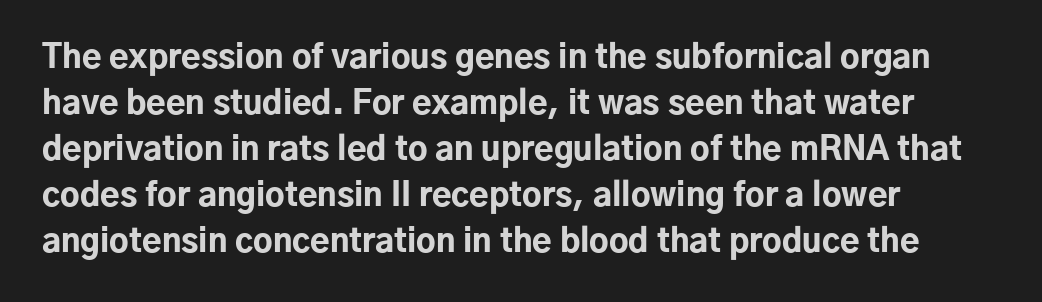
{"serif": "no", "italic": "no", "bold": "yes", "weight": "bold", "width": "normal", "stroke_contrast": "low", "x_height": "medium", "monospaced": "no", "underline": "no", "align": "left", "line_spacing": "normal", "line_spacing_ratio": 1.44, "letter_spacing": "normal", "letter_spacing_em": 0.0, "glyph_px": 32}
